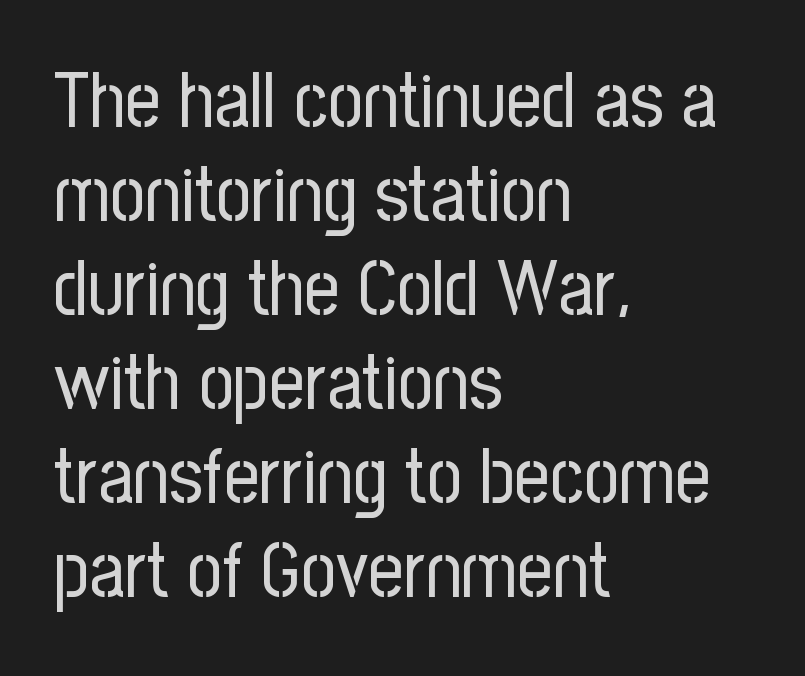
{"serif": "no", "italic": "no", "bold": "no", "weight": "regular", "width": "condensed", "stroke_contrast": "low", "x_height": "medium", "monospaced": "no", "underline": "no", "align": "left", "line_spacing_ratio": 1.22, "letter_spacing": "normal", "letter_spacing_em": 0.0, "glyph_px": 77}
